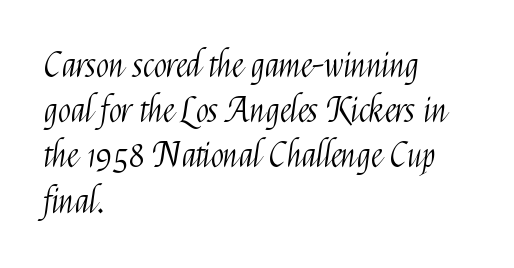
Q: Is the text bold? A: No.
Q: Is the text italic (slanted)? A: Yes.
Q: Is the typeface a serif or a sans-serif typeface? A: Sans-serif.
Q: Is the text underlined? A: No.
Q: How is the paragraph aligned? A: Left-aligned.
Q: Is the spacing between letters normal or unusually wide? A: Normal.
Q: Is the spacing between lines tight, normal or loose? A: Normal.
Q: Width (condensed, normal, or wide)? A: Condensed.
Q: Stroke contrast? A: Medium.
Q: x-height? A: Medium.
Q: Monospaced? A: No.
